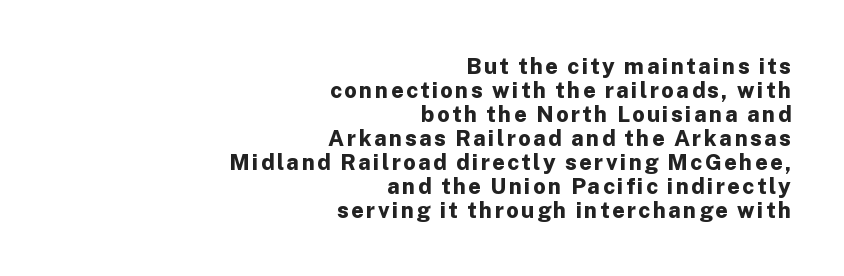
{"italic": "no", "bold": "yes", "underline": "no", "align": "right", "line_spacing": "tight", "line_spacing_ratio": 1.09, "glyph_px": 22}
